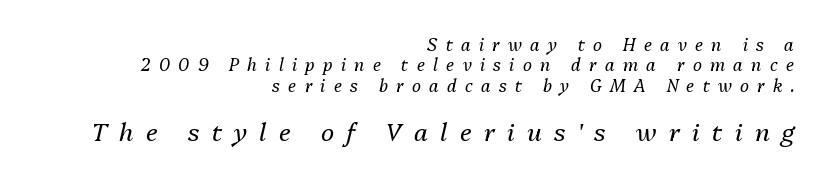
The typesetter chose a ragged-left arrangement here. No letter is thick-stroked: the sample isn't bold. The horizontal fit of the characters is loose and conspicuously gappy. Would a proofreader flag this as italicized? Yes. Quick note: underline off.
